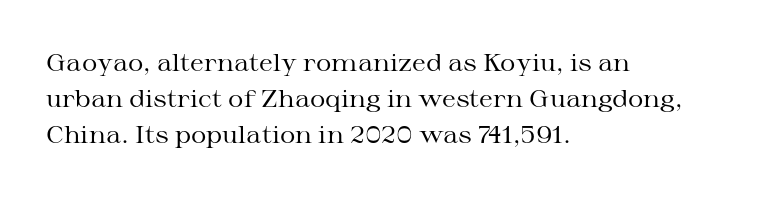
Q: Is the text bold? A: No.
Q: Is the text italic (slanted)? A: No, it is upright.
Q: Is the text underlined? A: No.
Q: How is the paragraph aligned? A: Left-aligned.
Q: Is the spacing between letters normal or unusually wide? A: Normal.
Q: Is the spacing between lines tight, normal or loose? A: Normal.
